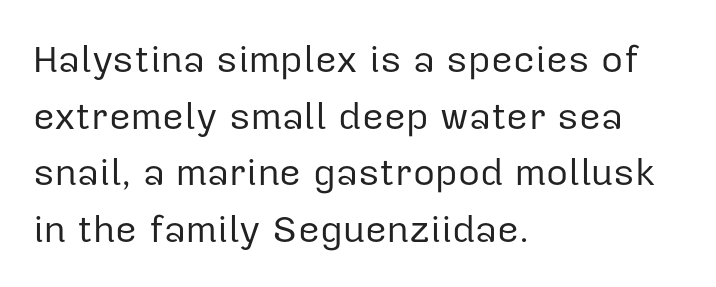
{"serif": "no", "italic": "no", "bold": "no", "weight": "regular", "width": "normal", "stroke_contrast": "low", "x_height": "medium", "monospaced": "no", "underline": "no", "align": "left", "line_spacing": "normal", "line_spacing_ratio": 1.49, "letter_spacing": "normal", "letter_spacing_em": 0.0, "glyph_px": 38}
